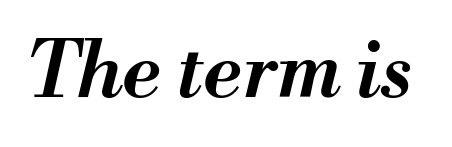
The image shows 78 px semibold type, italic (leaning right); set normal letter spacing, not underlined; medium stroke contrast and a small x-height.
